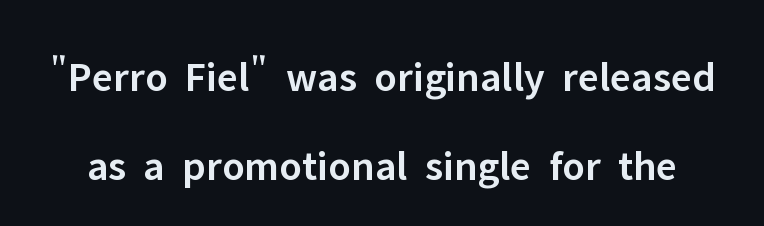
The image shows 43 px semibold sans-serif type, upright; set loose line spacing (2.08x), normal letter spacing, not underlined; low stroke contrast and a medium x-height.
